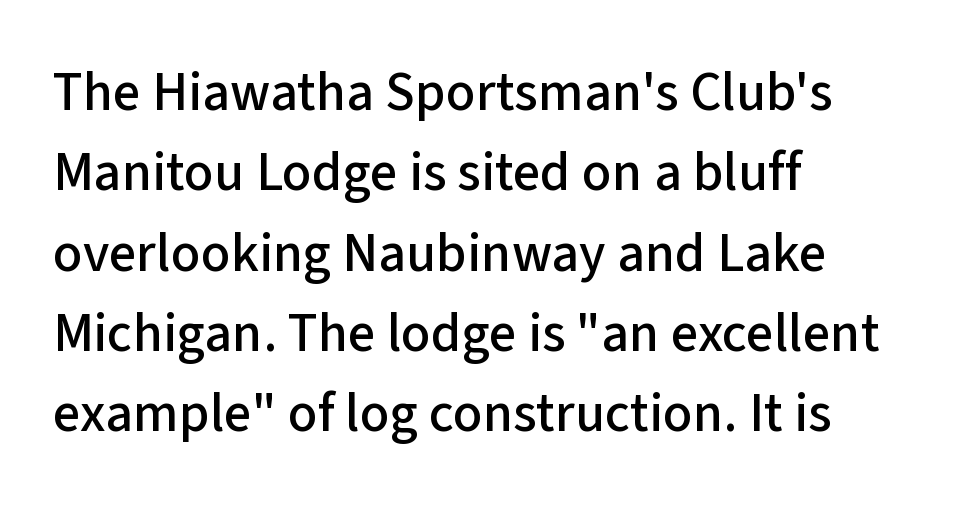
The passage shown has conventional tracking throughout. You could not count columns in this text — the font is proportionally spaced. Serifs: no, the terminals of the letterforms are clean. Line starts are locked; line ends wander.
